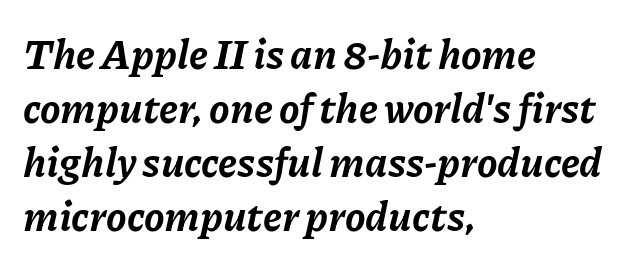
This sample keeps an unexceptional amount of space between lines. The rendering uses natural spacing where letterforms have individual widths. Notice how the passage keeps a crisp vertical edge on the left only. What weight is shown? A full bold with thick strokes.
